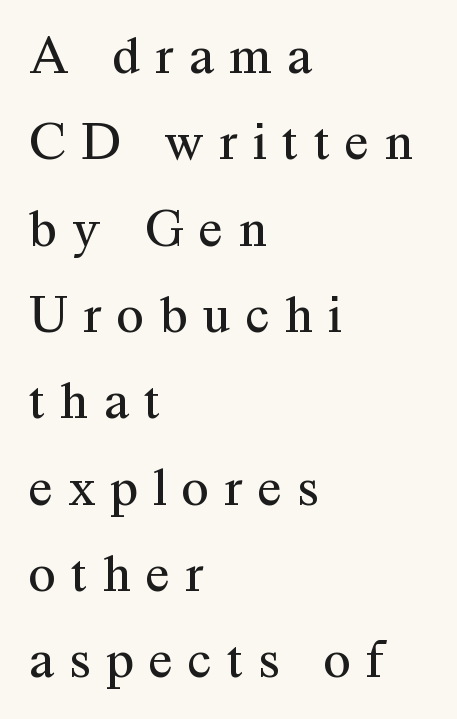
Q: Is the text bold? A: No.
Q: Is the text italic (slanted)? A: No, it is upright.
Q: Is the typeface a serif or a sans-serif typeface? A: Serif.
Q: Is the text underlined? A: No.
Q: How is the paragraph aligned? A: Left-aligned.
Q: Is the spacing between letters normal or unusually wide? A: Unusually wide.
Q: Is the spacing between lines tight, normal or loose? A: Normal.
Q: Width (condensed, normal, or wide)? A: Normal.
Q: Stroke contrast? A: Medium.
Q: x-height? A: Medium.
Q: Monospaced? A: No.
